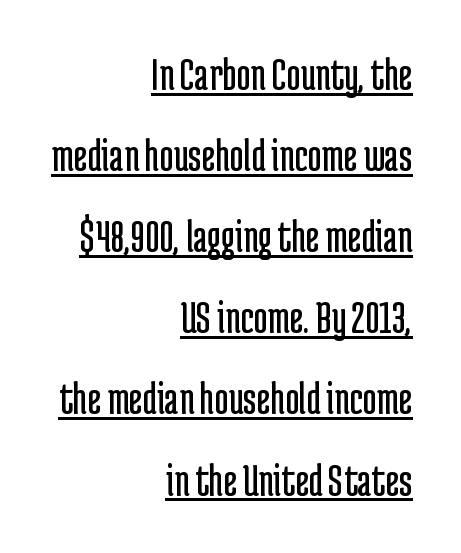
No chunkiness to these letters — they're not bold. The setting favours the right margin, as signatures and pull-quotes sometimes do. Designer's note — italics off, roman on. These lines are rendered in a variable-pitch font. The tracking reads as untouched default to a designer's eye. Classification — sans serif.
